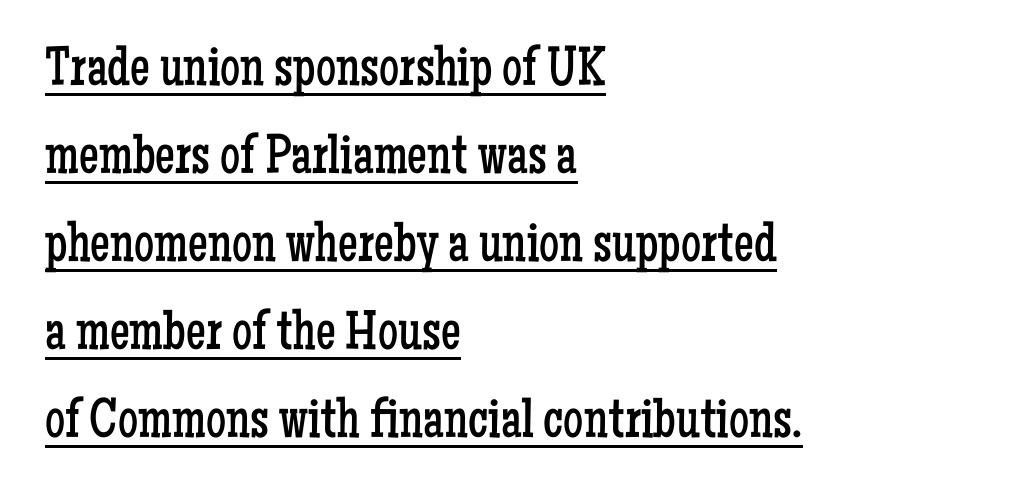
The image shows 56 px regular-weight, condensed serif type, upright; set left-aligned, normal line spacing (1.57x), normal letter spacing, underlined; low stroke contrast and a medium x-height.
